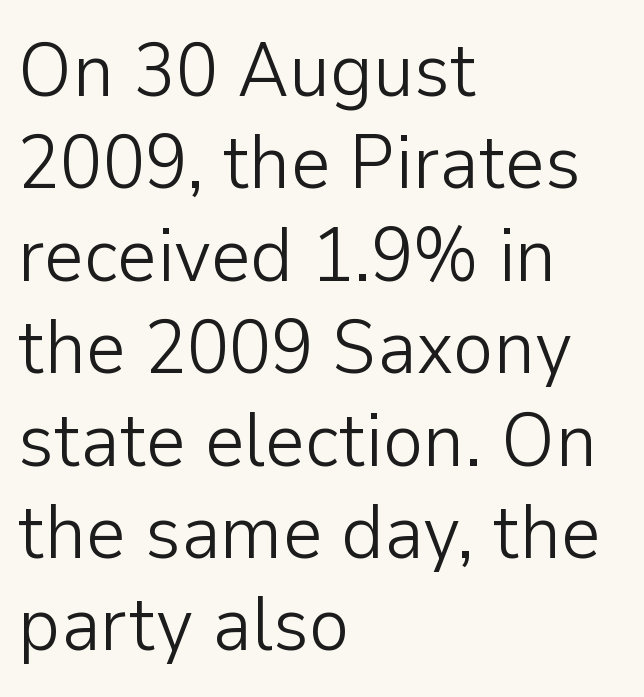
Q: Is the text bold? A: No.
Q: Is the text italic (slanted)? A: No, it is upright.
Q: Is the typeface a serif or a sans-serif typeface? A: Sans-serif.
Q: Is the text underlined? A: No.
Q: How is the paragraph aligned? A: Left-aligned.
Q: Is the spacing between letters normal or unusually wide? A: Normal.
Q: Width (condensed, normal, or wide)? A: Normal.
Q: Stroke contrast? A: Low.
Q: x-height? A: Medium.
Q: Monospaced? A: No.
